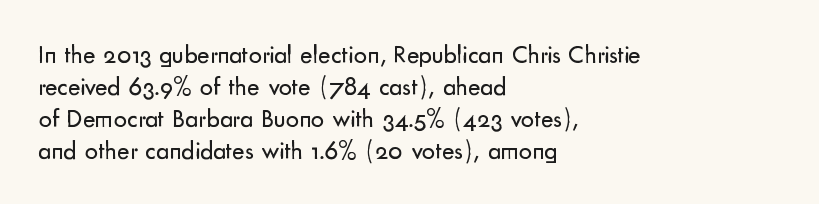
The image shows 26 px text type, upright; set left-aligned, line spacing 1.23x, normal letter spacing, not underlined.
